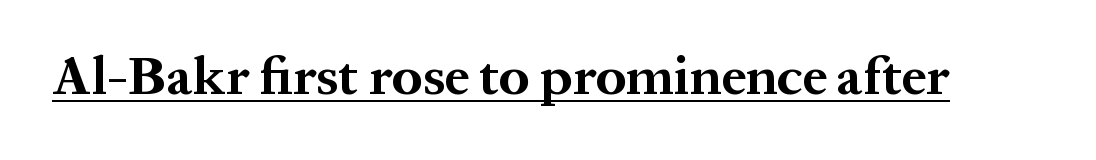
The image shows 55 px bold serif type, upright; set normal letter spacing, underlined; medium stroke contrast and a medium x-height.
